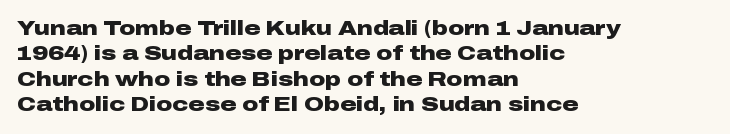
Characters follow at the spacing the type designer built in. What's the leading like? Ordinary, nothing unusual. Horizontal alignment here is leftward, the default for most running prose. The words here are not underlined. The typesetting leans heavy: a genuine bold.
